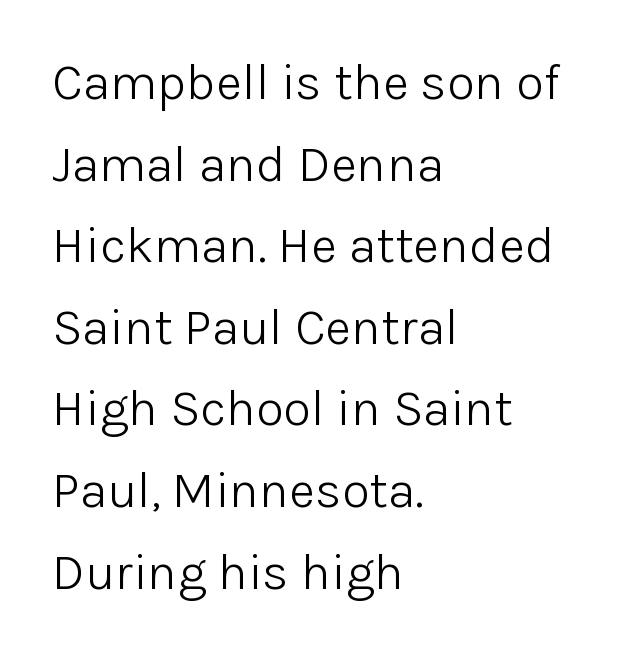
You could not count columns in this text — the font is proportionally spaced. Honestly, the letter spacing is just normal — you wouldn't notice it. Is the type heavy? It reads as light-to-regular instead. Students, observe: this is what conventionally led text looks like. The letters carry no serifs — their stems end cleanly without finishing strokes.
